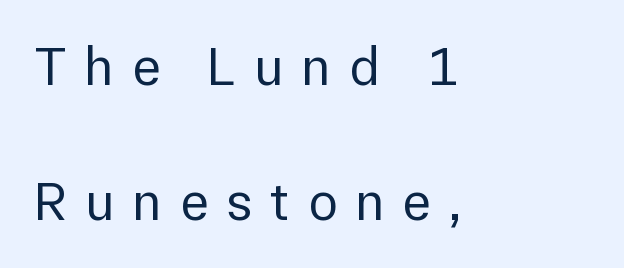
{"serif": "no", "italic": "no", "bold": "no", "weight": "regular", "width": "normal", "x_height": "medium", "monospaced": "no", "underline": "no", "align": "left", "line_spacing": "loose", "line_spacing_ratio": 2.45, "letter_spacing": "wide", "letter_spacing_em": 0.32, "glyph_px": 55}
